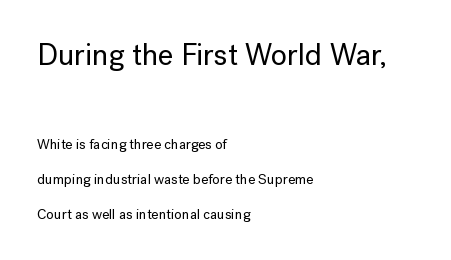
{"serif": "no", "italic": "no", "width": "normal", "stroke_contrast": "low", "x_height": "medium", "monospaced": "no", "underline": "no", "align": "left", "line_spacing": "loose", "line_spacing_ratio": 2.5, "letter_spacing": "normal", "letter_spacing_em": 0.0, "larger_block": "first", "size_ratio": 2.14, "glyph_px": 30}
